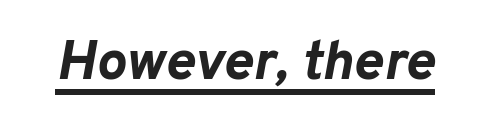
No extra tracking has been applied to these lines. How heavy is the stroke? Heavy — this is a bold. In designer terms, the underline attribute is active on this setting. It's the slanting kind of type.
